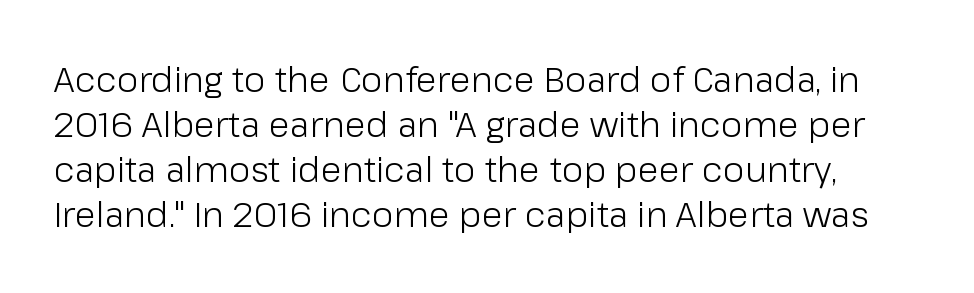
The image shows 35 px light sans-serif type, upright; set normal line spacing (1.29x), normal letter spacing, not underlined; low stroke contrast and a medium x-height.
